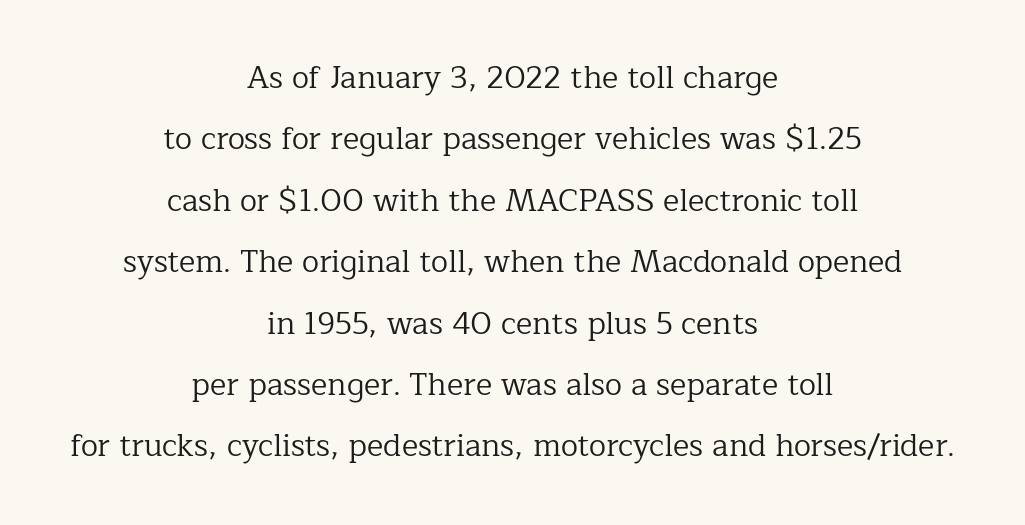
The image shows 31 px regular-weight serif type, upright; set centered, loose line spacing (1.98x), normal letter spacing, not underlined; low stroke contrast and a medium x-height.
